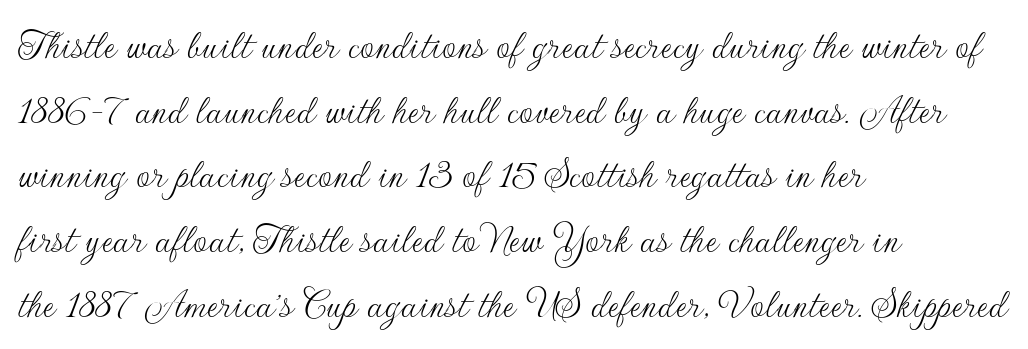
Q: Is the text bold? A: No.
Q: Is the text italic (slanted)? A: Yes.
Q: Is the typeface a serif or a sans-serif typeface? A: Sans-serif.
Q: Is the text underlined? A: No.
Q: How is the paragraph aligned? A: Left-aligned.
Q: Is the spacing between letters normal or unusually wide? A: Normal.
Q: Is the spacing between lines tight, normal or loose? A: Normal.
Q: Width (condensed, normal, or wide)? A: Normal.
Q: Stroke contrast? A: Low.
Q: x-height? A: Small.
Q: Monospaced? A: No.
